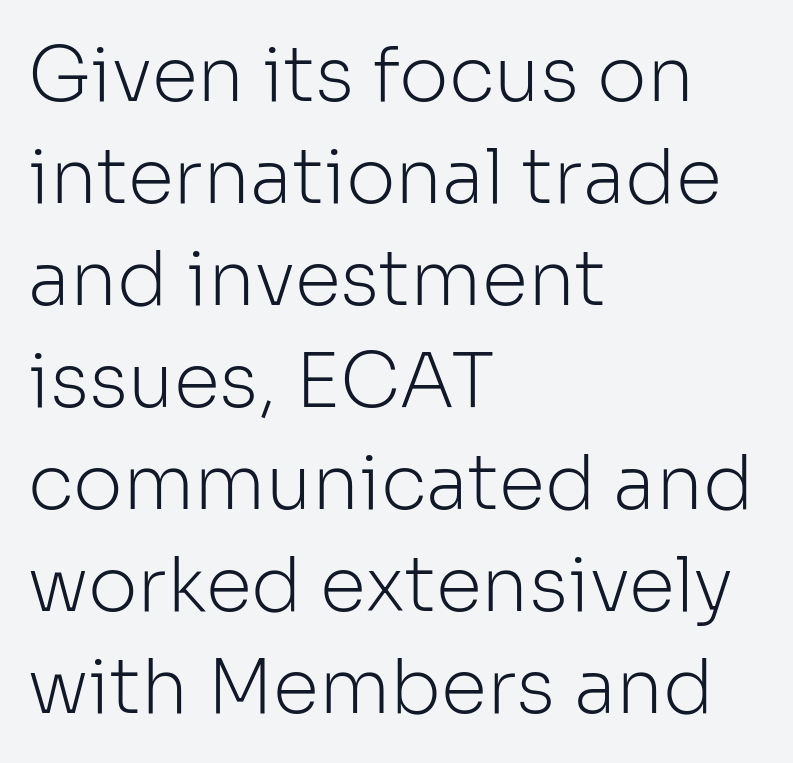
Q: Is the text bold? A: No.
Q: Is the text italic (slanted)? A: No, it is upright.
Q: Is the typeface a serif or a sans-serif typeface? A: Sans-serif.
Q: Is the text underlined? A: No.
Q: How is the paragraph aligned? A: Left-aligned.
Q: Is the spacing between letters normal or unusually wide? A: Normal.
Q: Is the spacing between lines tight, normal or loose? A: Normal.
Q: Width (condensed, normal, or wide)? A: Normal.
Q: Stroke contrast? A: Low.
Q: x-height? A: Medium.
Q: Monospaced? A: No.
